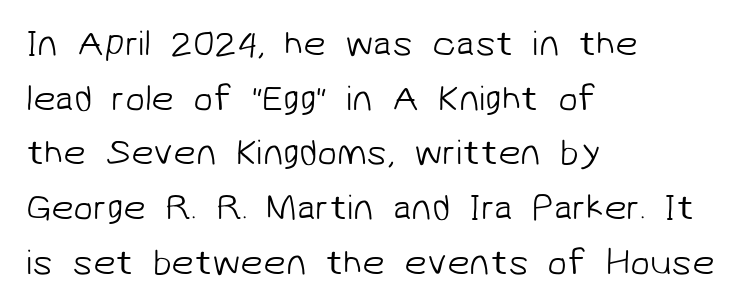
The image shows 36 px light sans-serif type; set left-aligned, normal line spacing (1.52x), normal letter spacing, not underlined; low stroke contrast and a medium x-height.
